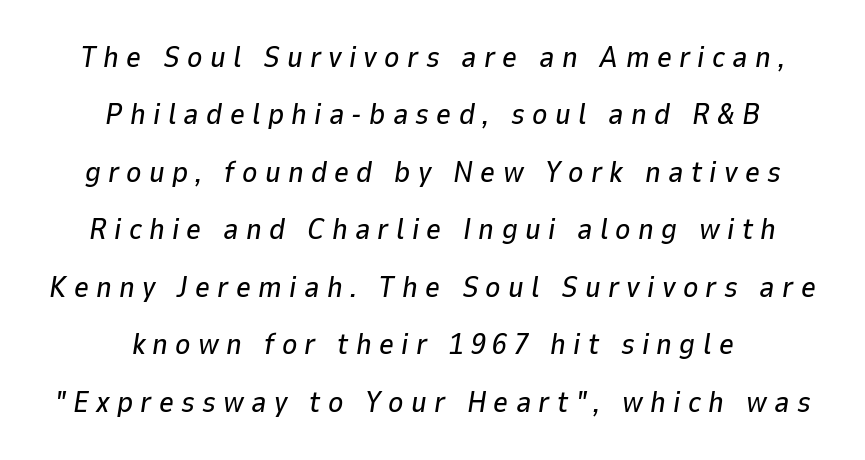
{"italic": "yes", "lean": "right", "slant_degrees": 9, "width": "normal", "stroke_contrast": "low", "x_height": "medium", "monospaced": "no", "underline": "no", "align": "center", "line_spacing": "loose", "line_spacing_ratio": 1.98, "letter_spacing": "wide", "letter_spacing_em": 0.25, "glyph_px": 29}
